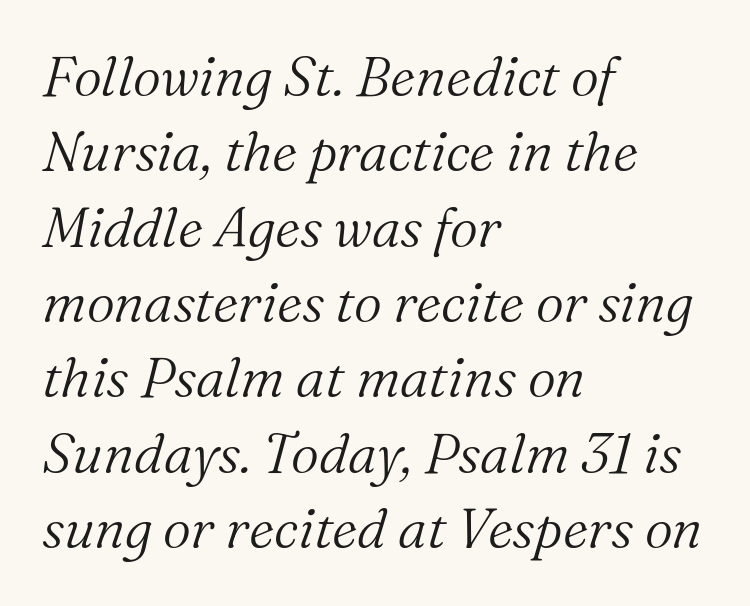
Is the type heavy? It reads as light-to-regular instead. Default kerning and tracking; the words read as compact shapes. It's the slanting kind of type. Each row of text sits above clean, open space.
